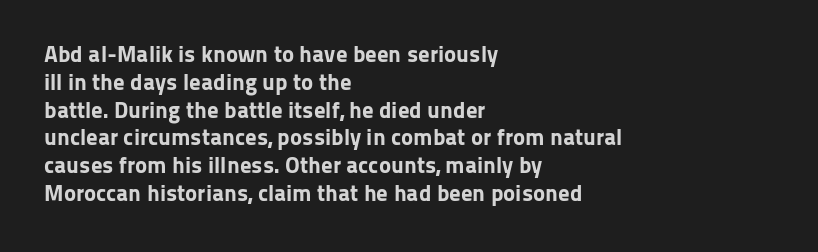
{"italic": "no", "bold": "yes", "underline": "no", "align": "left", "line_spacing_ratio": 1.21, "letter_spacing": "normal", "letter_spacing_em": 0.0, "glyph_px": 23}
